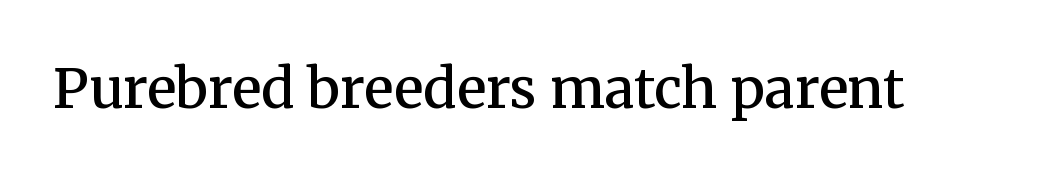
Q: Is the text bold? A: Semi-bold.
Q: Is the text italic (slanted)? A: No, it is upright.
Q: Is the typeface a serif or a sans-serif typeface? A: Serif.
Q: Is the text underlined? A: No.
Q: Is the spacing between letters normal or unusually wide? A: Normal.
Q: Width (condensed, normal, or wide)? A: Normal.
Q: Stroke contrast? A: Medium.
Q: x-height? A: Medium.
Q: Monospaced? A: No.
